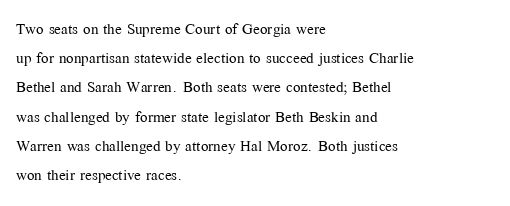
{"italic": "no", "bold": "no", "underline": "no", "align": "left", "line_spacing": "normal", "line_spacing_ratio": 1.46, "letter_spacing": "normal", "letter_spacing_em": 0.0, "glyph_px": 20}
